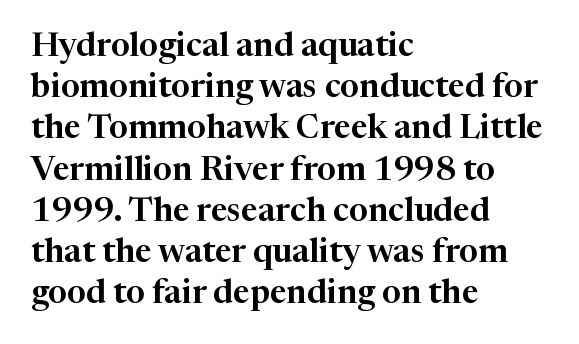
{"serif": "yes", "italic": "no", "width": "normal", "stroke_contrast": "high", "x_height": "medium", "monospaced": "no", "underline": "no", "align": "left", "line_spacing": "normal", "line_spacing_ratio": 1.25, "letter_spacing": "normal", "letter_spacing_em": 0.0, "glyph_px": 33}
